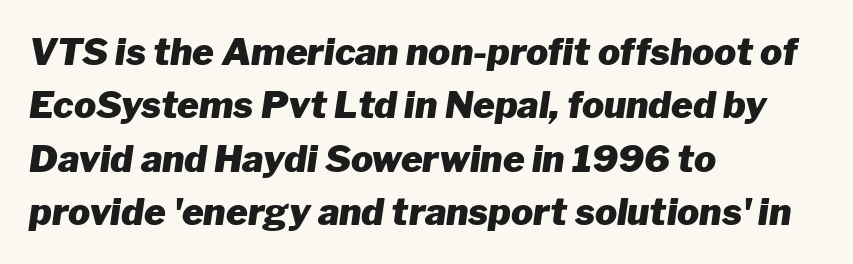
Q: Is the text bold? A: Yes.
Q: Is the text italic (slanted)? A: Yes, it leans right by about 8 degrees.
Q: Is the text underlined? A: No.
Q: How is the paragraph aligned? A: Left-aligned.
Q: Is the spacing between letters normal or unusually wide? A: Normal.
Q: Is the spacing between lines tight, normal or loose? A: Normal.
Q: Width (condensed, normal, or wide)? A: Normal.
Q: Stroke contrast? A: Low.
Q: x-height? A: Medium.
Q: Monospaced? A: No.
